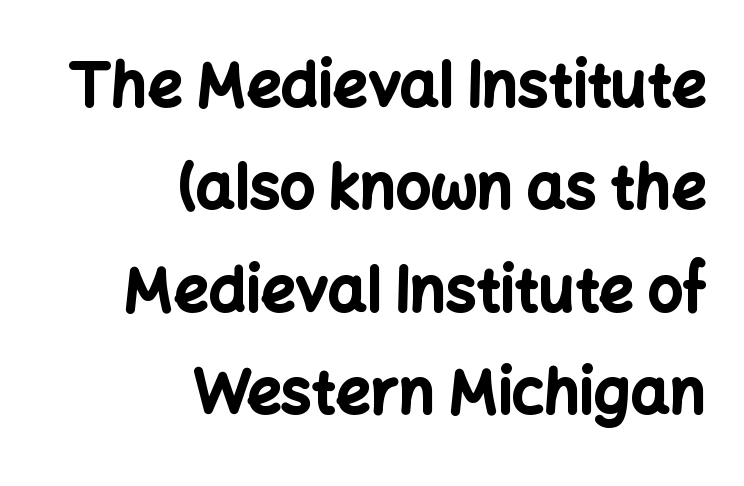
Q: Is the text bold? A: Yes.
Q: Is the text italic (slanted)? A: No, it is upright.
Q: Is the typeface a serif or a sans-serif typeface? A: Sans-serif.
Q: Is the text underlined? A: No.
Q: How is the paragraph aligned? A: Right-aligned.
Q: Is the spacing between letters normal or unusually wide? A: Normal.
Q: Is the spacing between lines tight, normal or loose? A: Normal.
Q: Width (condensed, normal, or wide)? A: Normal.
Q: Stroke contrast? A: Low.
Q: x-height? A: Medium.
Q: Monospaced? A: No.
